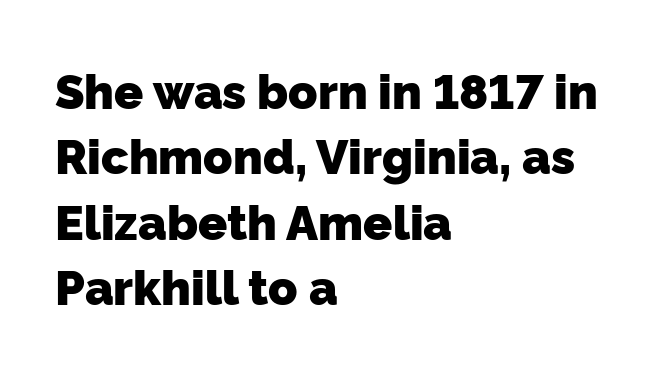
{"serif": "no", "bold": "yes", "weight": "heavy", "width": "normal", "stroke_contrast": "low", "x_height": "medium", "monospaced": "no", "underline": "no", "align": "left", "line_spacing": "normal", "line_spacing_ratio": 1.36, "letter_spacing": "normal", "letter_spacing_em": 0.0, "glyph_px": 48}
